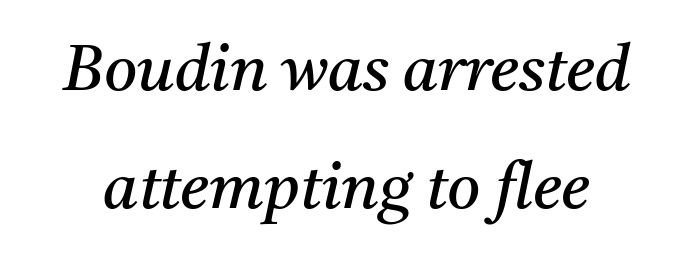
The image shows 64 px regular-weight serif type, italic (leaning right); set line spacing 1.85x, normal letter spacing, not underlined; medium stroke contrast and a medium x-height.
